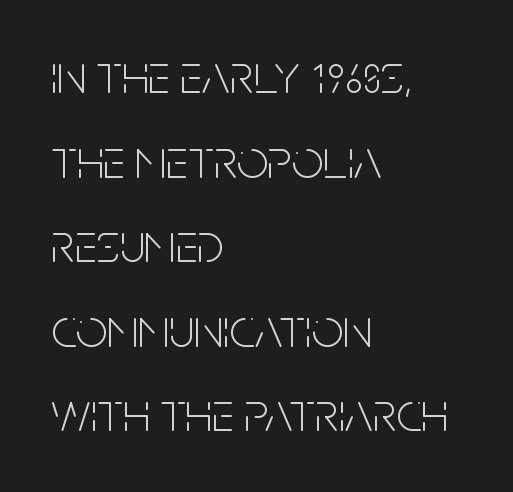
The image shows 56 px light, condensed sans-serif type, upright; set left-aligned, normal line spacing (1.51x), normal letter spacing, not underlined; low stroke contrast and a large x-height.
